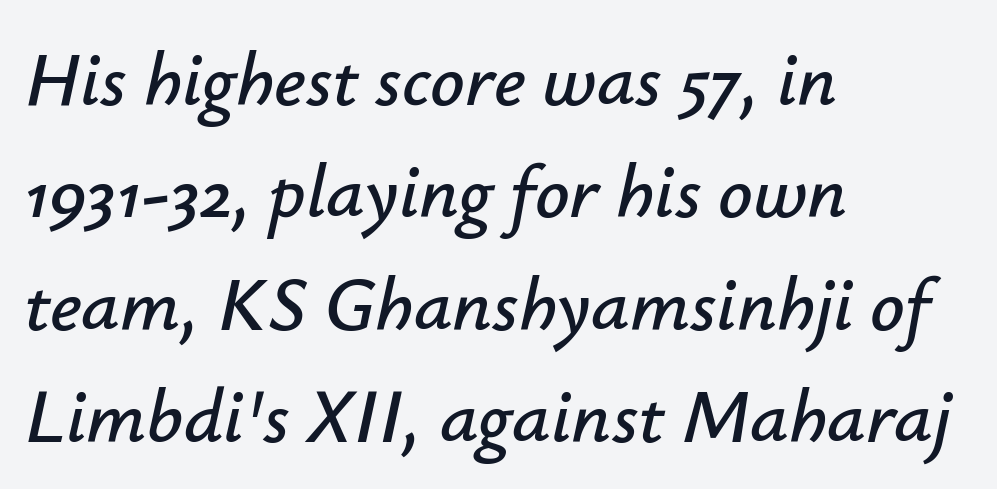
Q: Is the text italic (slanted)? A: Yes, it leans right by about 12 degrees.
Q: Is the text underlined? A: No.
Q: How is the paragraph aligned? A: Left-aligned.
Q: Is the spacing between letters normal or unusually wide? A: Normal.
Q: Is the spacing between lines tight, normal or loose? A: Normal.
Q: Width (condensed, normal, or wide)? A: Normal.
Q: Stroke contrast? A: Low.
Q: x-height? A: Small.
Q: Monospaced? A: No.
